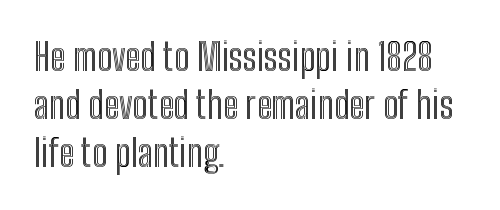
Q: Is the text italic (slanted)? A: No, it is upright.
Q: Is the text underlined? A: No.
Q: How is the paragraph aligned? A: Left-aligned.
Q: Is the spacing between letters normal or unusually wide? A: Normal.
Q: Is the spacing between lines tight, normal or loose? A: Normal.
Q: Width (condensed, normal, or wide)? A: Condensed.
Q: x-height? A: Medium.
Q: Monospaced? A: No.
